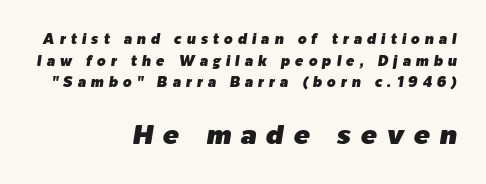
The foot of each line stays bare and open. Glyph-to-glyph distance is far greater than everyday printed text. It's the slanting kind of type. Leading matches the norm, producing a regular column. The lines are quadded right.
